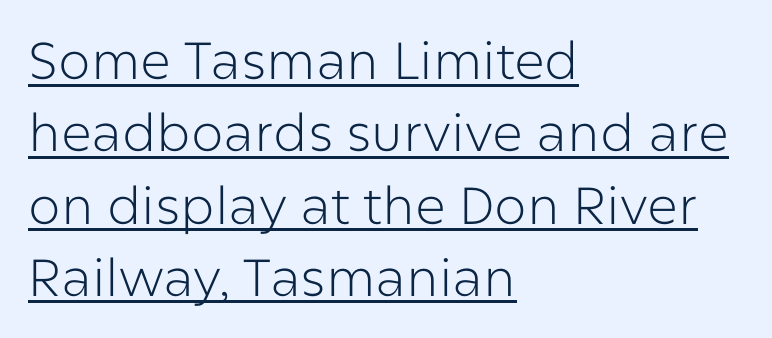
The image shows 52 px light sans-serif type, upright; set left-aligned, normal line spacing (1.39x), normal letter spacing, underlined; low stroke contrast and a medium x-height.
